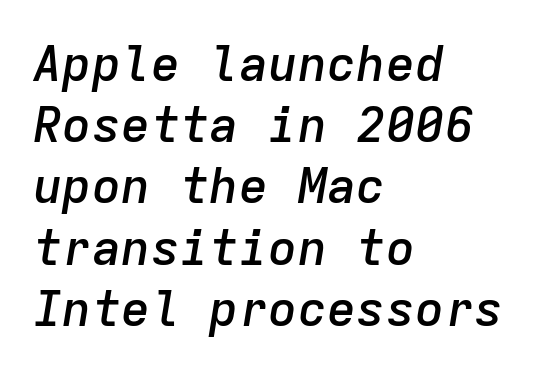
Looking at the ascenders, they clearly lean. Default kerning and tracking; the words read as compact shapes. Honestly, there is no underline to notice here at all. This sample is left-justified, so line endings fall wherever the words run out. Fixed-width glyphs throughout — classic coding-font behaviour.
